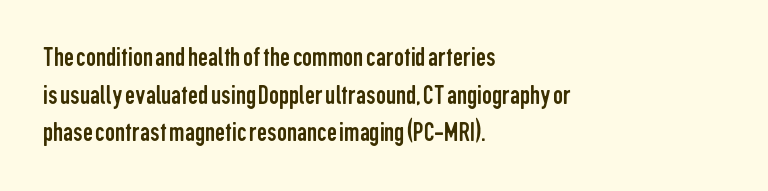
The image shows 28 px regular-weight, condensed sans-serif type, upright; set left-aligned, normal line spacing (1.34x), normal letter spacing, not underlined; low stroke contrast and a medium x-height.
